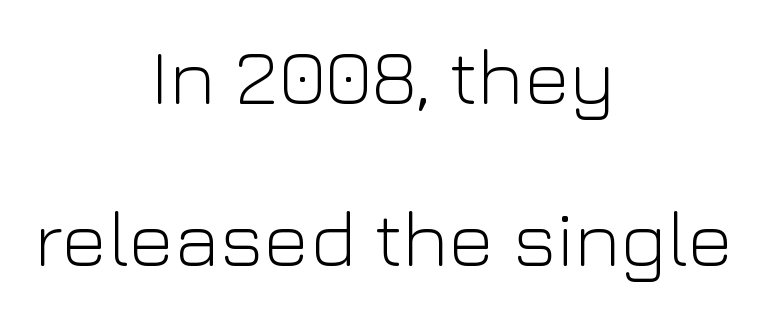
{"serif": "no", "italic": "no", "bold": "no", "weight": "light", "width": "normal", "stroke_contrast": "low", "x_height": "medium", "monospaced": "no", "underline": "no", "align": "center", "line_spacing": "loose", "line_spacing_ratio": 2.05, "letter_spacing": "normal", "letter_spacing_em": 0.0, "glyph_px": 79}
